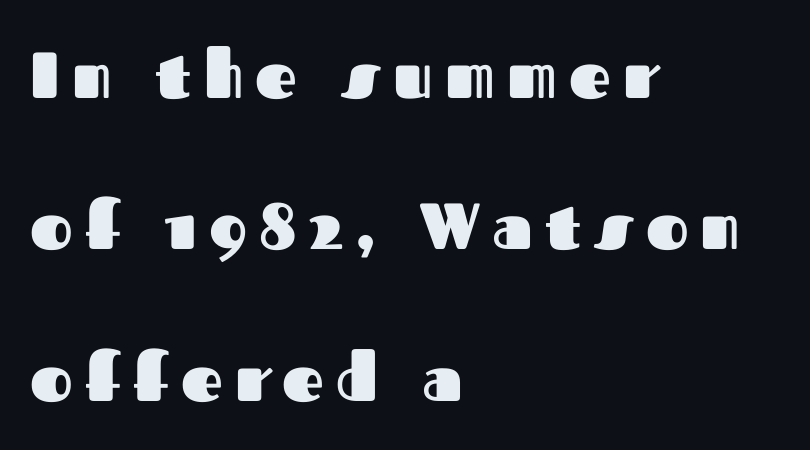
{"serif": "no", "italic": "no", "bold": "yes", "weight": "heavy", "width": "normal", "stroke_contrast": "medium", "x_height": "medium", "monospaced": "no", "underline": "no", "align": "left", "line_spacing": "loose", "line_spacing_ratio": 2.33, "glyph_px": 65}
